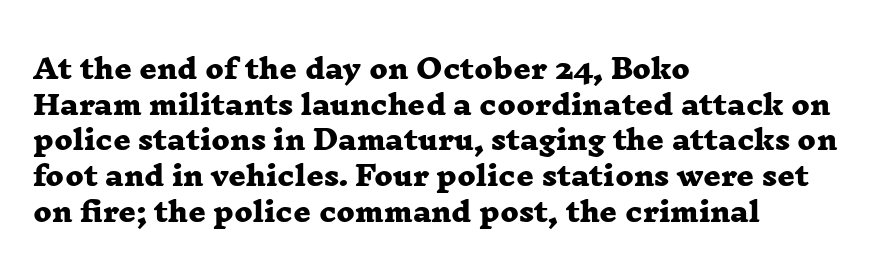
The image shows 27 px bold type; set left-aligned, normal line spacing (1.32x), normal letter spacing, not underlined.
